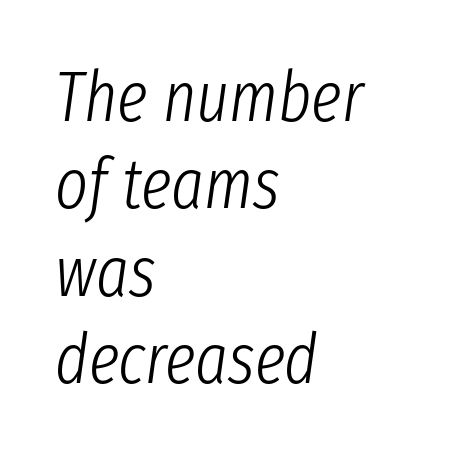
Q: Is the text bold? A: No.
Q: Is the text italic (slanted)? A: Yes, it leans right by about 8 degrees.
Q: Is the text underlined? A: No.
Q: How is the paragraph aligned? A: Left-aligned.
Q: Is the spacing between letters normal or unusually wide? A: Normal.
Q: Is the spacing between lines tight, normal or loose? A: Normal.
Q: Width (condensed, normal, or wide)? A: Condensed.
Q: Stroke contrast? A: Low.
Q: x-height? A: Medium.
Q: Monospaced? A: No.
